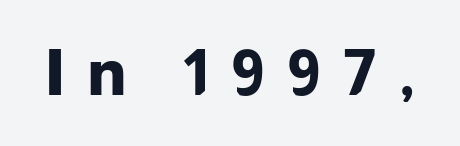
Q: Is the text bold? A: Yes.
Q: Is the text italic (slanted)? A: No, it is upright.
Q: Is the typeface a serif or a sans-serif typeface? A: Sans-serif.
Q: Is the text underlined? A: No.
Q: Is the spacing between letters normal or unusually wide? A: Unusually wide.
Q: Width (condensed, normal, or wide)? A: Normal.
Q: Stroke contrast? A: Low.
Q: x-height? A: Medium.
Q: Monospaced? A: No.
